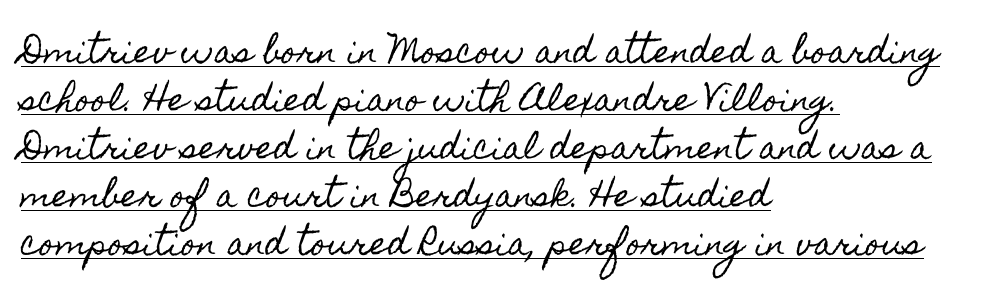
Q: Is the text italic (slanted)? A: Yes.
Q: Is the text underlined? A: Yes.
Q: How is the paragraph aligned? A: Left-aligned.
Q: Is the spacing between letters normal or unusually wide? A: Normal.
Q: Is the spacing between lines tight, normal or loose? A: Normal.
Q: Width (condensed, normal, or wide)? A: Condensed.
Q: x-height? A: Small.
Q: Monospaced? A: No.
